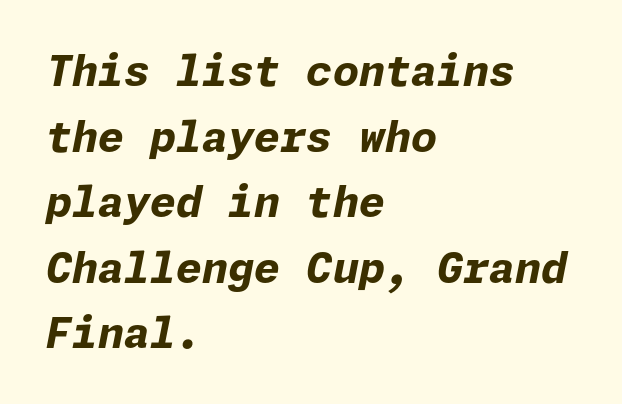
The image shows 42 px bold type, italic (leaning right); set left-aligned, normal line spacing (1.56x), normal letter spacing, not underlined; low stroke contrast and a medium x-height.
